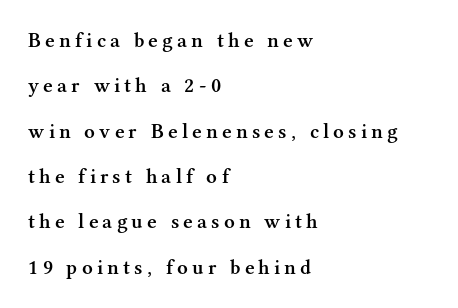
This is moderately heavy type, rendered in semibold. Spacing between characters has been opened up far beyond the box default. Posture: straight, roman, zero tilt. No word sits above an underline. Airy leading.
